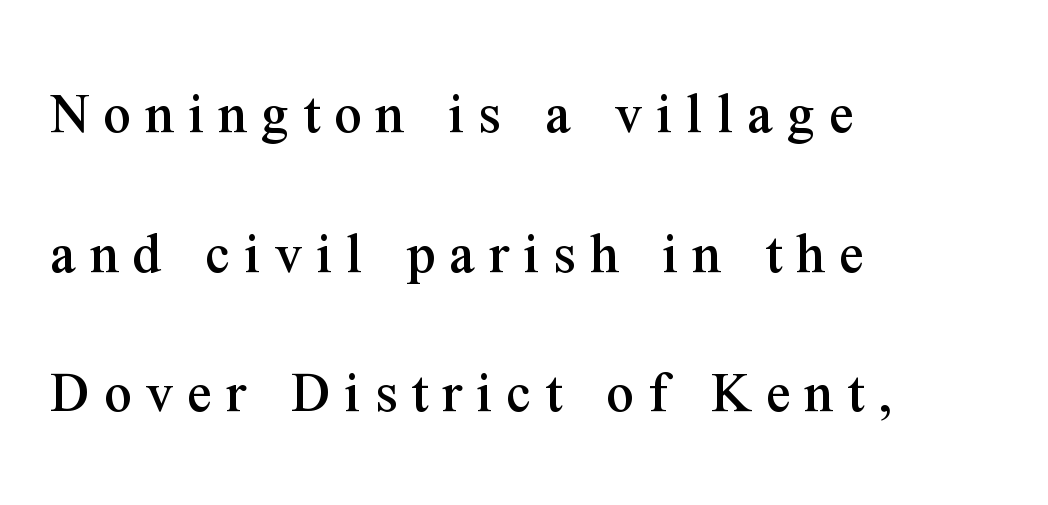
{"serif": "yes", "italic": "no", "width": "normal", "stroke_contrast": "medium", "x_height": "medium", "monospaced": "no", "underline": "no", "align": "left", "line_spacing": "loose", "line_spacing_ratio": 2.29, "letter_spacing": "wide", "letter_spacing_em": 0.23, "glyph_px": 61}
